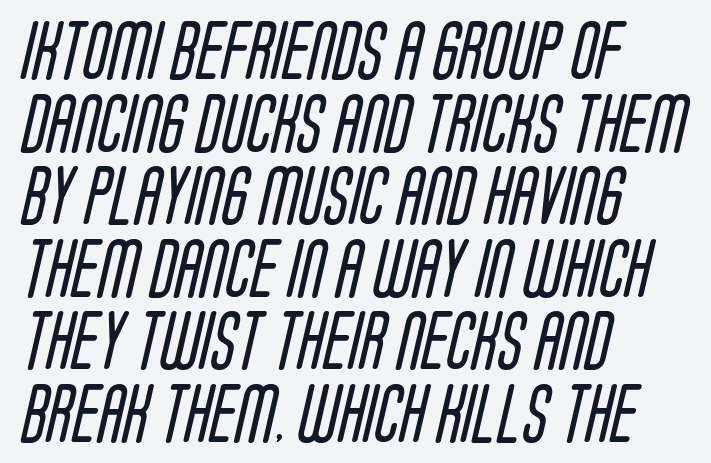
Rule under the text: the space is simply empty. Stroke terminals: plain, sans-serif. Is the block centered? No — it sits flush against the left margin. The passage shown is typed in a proportional face where columns would drift. On a weight scale, this lands at 450 or below.
